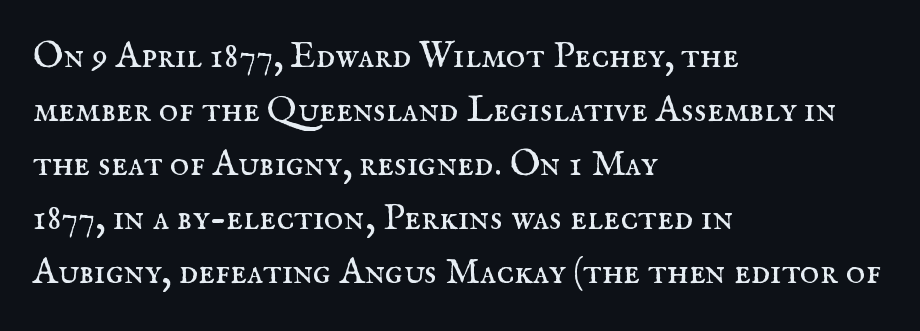
{"serif": "yes", "italic": "no", "bold": "no", "weight": "regular", "width": "normal", "stroke_contrast": "medium", "x_height": "small", "monospaced": "no", "underline": "no", "align": "left", "line_spacing": "normal", "line_spacing_ratio": 1.46, "letter_spacing": "normal", "letter_spacing_em": 0.0, "glyph_px": 37}
